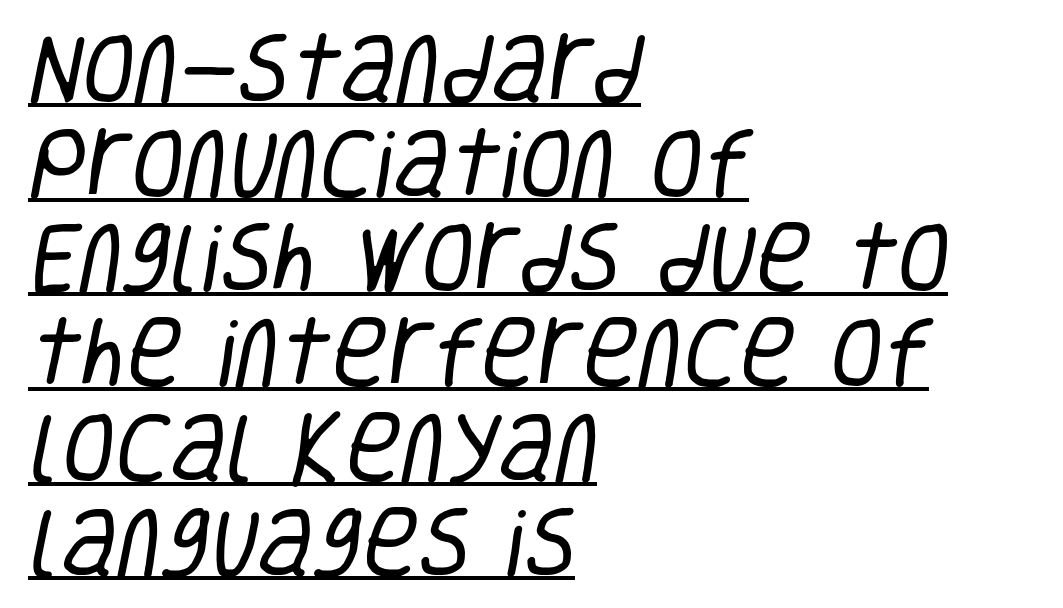
{"serif": "no", "bold": "no", "weight": "regular", "width": "condensed", "stroke_contrast": "low", "x_height": "large", "monospaced": "no", "underline": "yes", "align": "left", "line_spacing_ratio": 1.23, "letter_spacing": "normal", "letter_spacing_em": 0.0, "glyph_px": 77}
